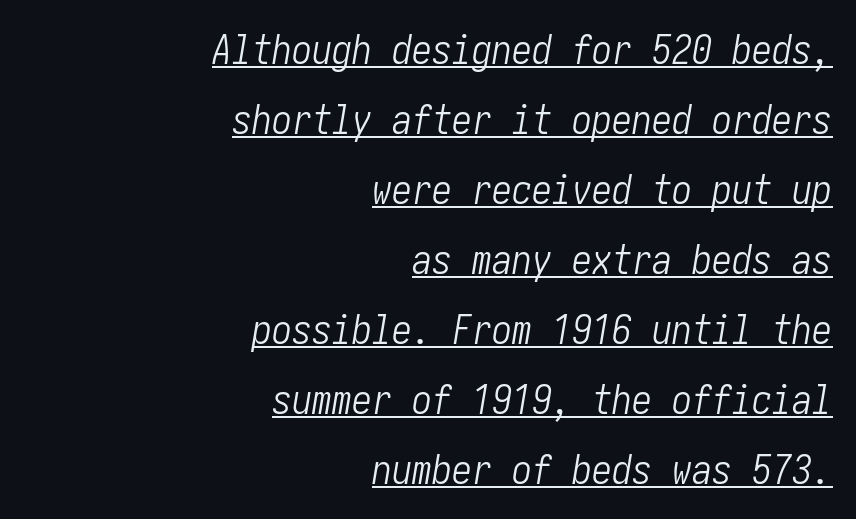
Q: Is the text bold? A: No.
Q: Is the text italic (slanted)? A: Yes, it leans right by about 10 degrees.
Q: Is the text underlined? A: Yes.
Q: How is the paragraph aligned? A: Right-aligned.
Q: Is the spacing between letters normal or unusually wide? A: Normal.
Q: Width (condensed, normal, or wide)? A: Condensed.
Q: Stroke contrast? A: Low.
Q: x-height? A: Medium.
